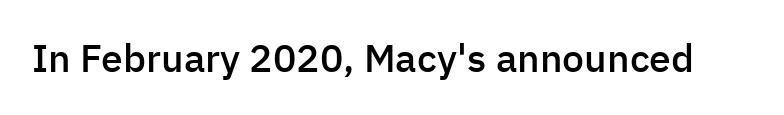
The image shows 39 px semibold sans-serif type, upright; set normal letter spacing, not underlined; low stroke contrast and a medium x-height.
